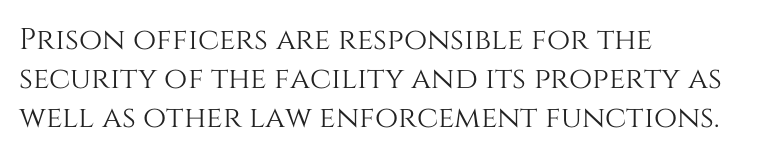
Students, note that the glyphs here touch the page at normal intervals. Descenders hang freely into open space. What's the leading like? Ordinary, nothing unusual. The passage shown is typed in a proportional face where columns would drift. If you drew a line through each stem, it would be perfectly vertical. The ragged edge is on the right, which tells us the setting is flush left.
